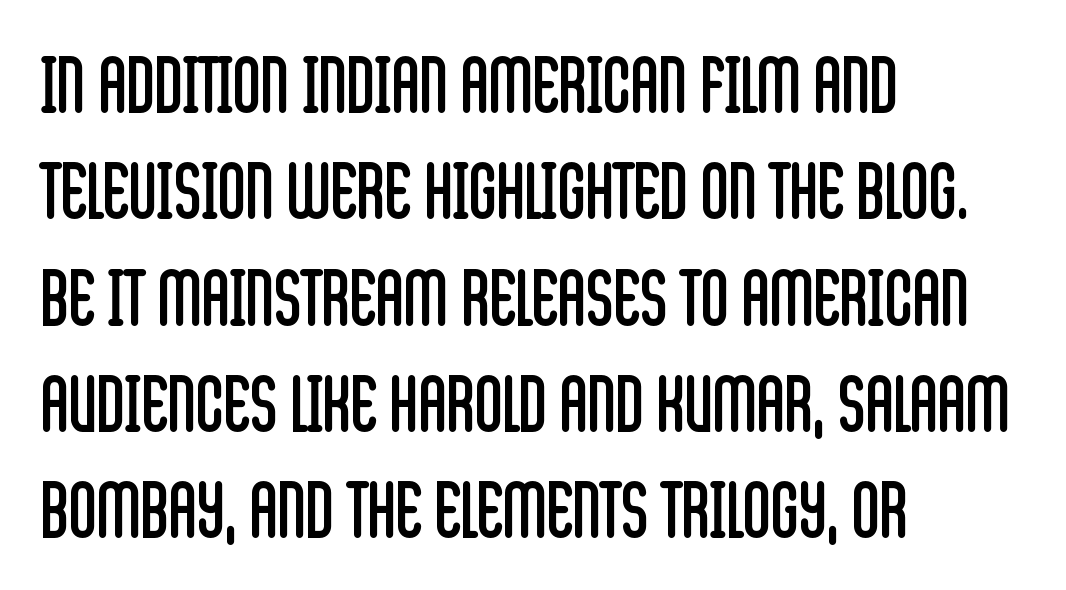
Q: Is the text bold? A: No.
Q: Is the text italic (slanted)? A: No, it is upright.
Q: Is the typeface a serif or a sans-serif typeface? A: Sans-serif.
Q: Is the text underlined? A: No.
Q: How is the paragraph aligned? A: Left-aligned.
Q: Is the spacing between letters normal or unusually wide? A: Normal.
Q: Is the spacing between lines tight, normal or loose? A: Normal.
Q: Width (condensed, normal, or wide)? A: Condensed.
Q: Stroke contrast? A: Low.
Q: x-height? A: Large.
Q: Monospaced? A: No.
